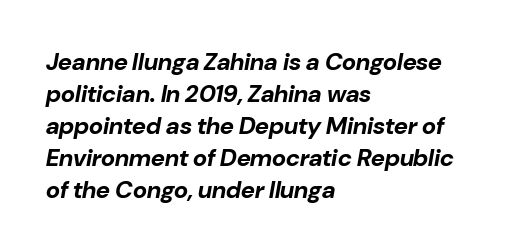
Q: Is the text bold? A: Yes.
Q: Is the text italic (slanted)? A: Yes, it leans right by about 10 degrees.
Q: Is the text underlined? A: No.
Q: How is the paragraph aligned? A: Left-aligned.
Q: Is the spacing between letters normal or unusually wide? A: Normal.
Q: Is the spacing between lines tight, normal or loose? A: Normal.
